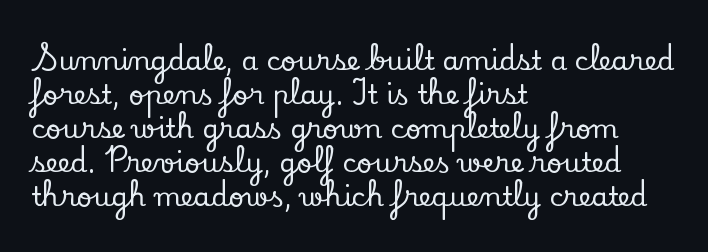
The image shows 27 px text type, upright; set left-aligned, normal line spacing (1.26x), normal letter spacing, not underlined.
